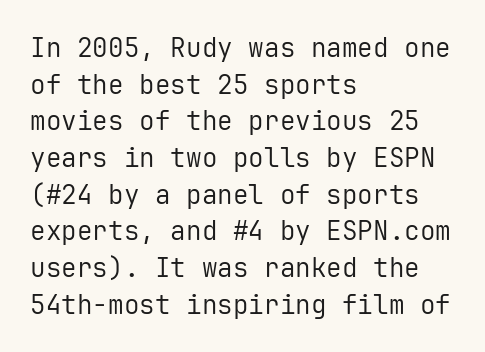
Q: Is the text bold? A: No.
Q: Is the text italic (slanted)? A: No, it is upright.
Q: Is the text underlined? A: No.
Q: How is the paragraph aligned? A: Left-aligned.
Q: Is the spacing between letters normal or unusually wide? A: Normal.
Q: Is the spacing between lines tight, normal or loose? A: Normal.
